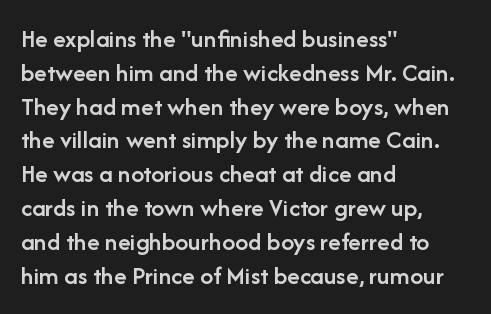
Q: Is the text bold? A: Semi-bold.
Q: Is the text italic (slanted)? A: No, it is upright.
Q: Is the text underlined? A: No.
Q: How is the paragraph aligned? A: Left-aligned.
Q: Is the spacing between letters normal or unusually wide? A: Normal.
Q: Is the spacing between lines tight, normal or loose? A: Normal.
